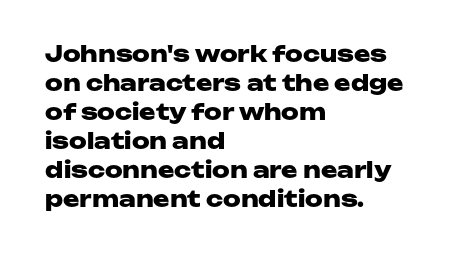
The image shows 22 px bold type, upright; set left-aligned, normal line spacing (1.32x), normal letter spacing, not underlined.
